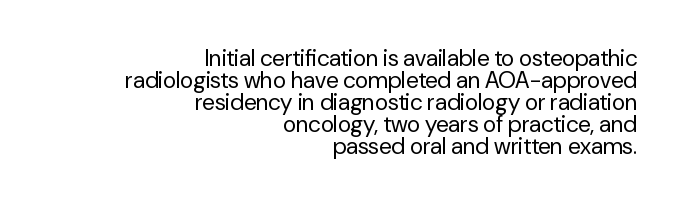
The image shows 23 px text type, upright; set right-aligned, tight line spacing (0.96x), normal letter spacing, not underlined.
